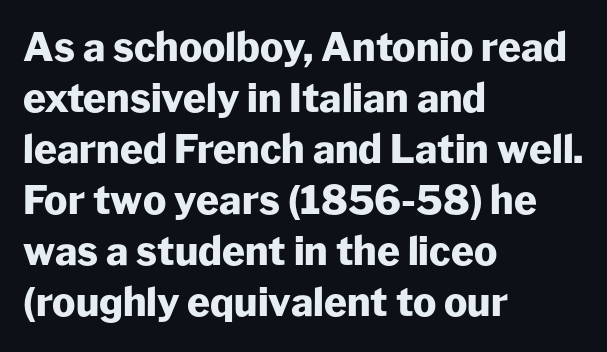
Q: Is the text bold? A: Yes.
Q: Is the text italic (slanted)? A: No, it is upright.
Q: Is the typeface a serif or a sans-serif typeface? A: Sans-serif.
Q: Is the text underlined? A: No.
Q: How is the paragraph aligned? A: Left-aligned.
Q: Is the spacing between letters normal or unusually wide? A: Normal.
Q: Is the spacing between lines tight, normal or loose? A: Normal.
Q: Width (condensed, normal, or wide)? A: Normal.
Q: Stroke contrast? A: Low.
Q: x-height? A: Medium.
Q: Monospaced? A: No.
